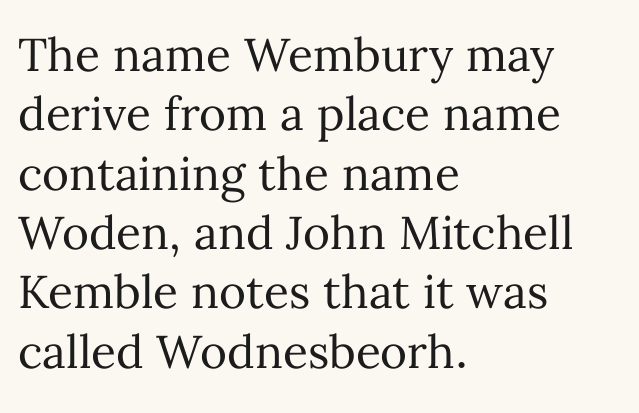
The image shows 46 px regular-weight type, upright; set left-aligned, normal line spacing (1.29x), normal letter spacing, not underlined; medium stroke contrast and a medium x-height.
